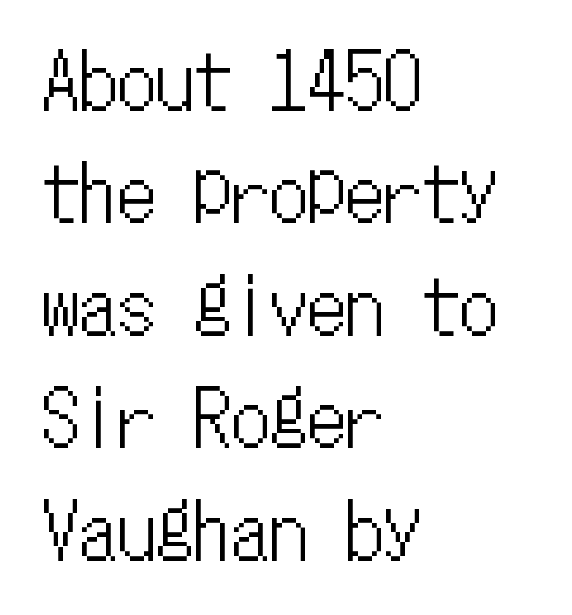
{"italic": "no", "width": "condensed", "stroke_contrast": "low", "x_height": "medium", "monospaced": "yes", "underline": "no", "align": "left", "line_spacing": "normal", "line_spacing_ratio": 1.48, "letter_spacing": "normal", "letter_spacing_em": 0.0, "glyph_px": 76}
